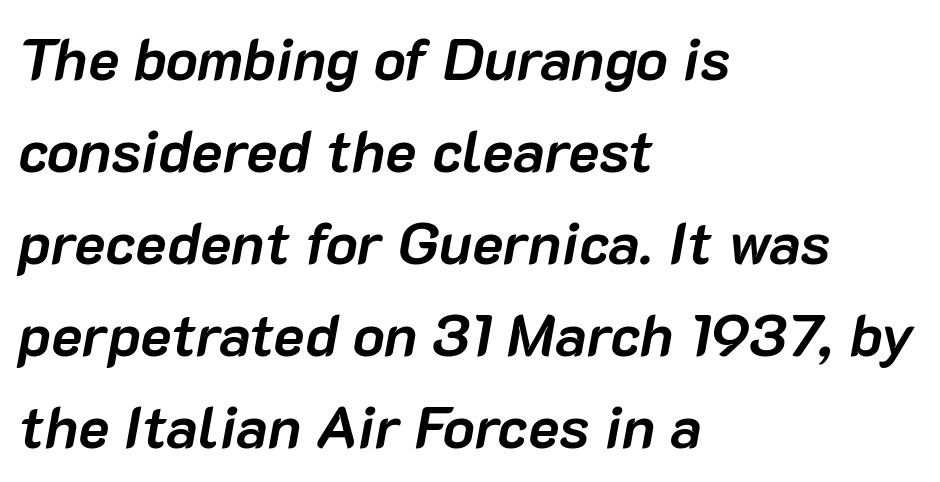
Heft: maximum for text — a bold. These lines are rendered in a variable-pitch font. Check under the words: just untouched page. Tall strokes in this sample are angled rather than plumb. The designer left line spacing at the default. The passage is arranged the way most books set body copy — flush left.
